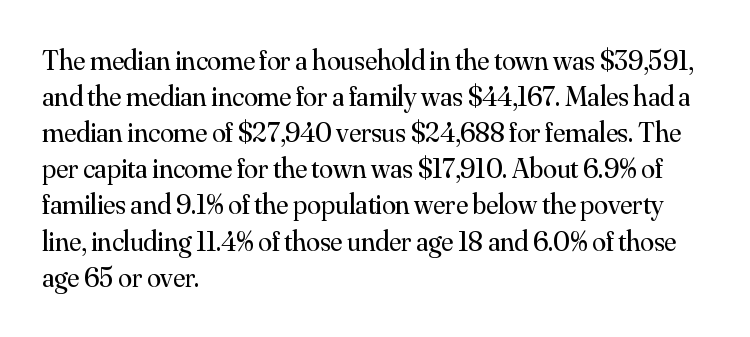
Spacing verdict: proportional, widths tailored to each character. A serif font was chosen for this passage. What stands out about the letter spacing? Nothing — it is the standard amount. Unbolded letterforms with no extra heft. Type without underlining. This block has exactly the height ordinary leading produces.
